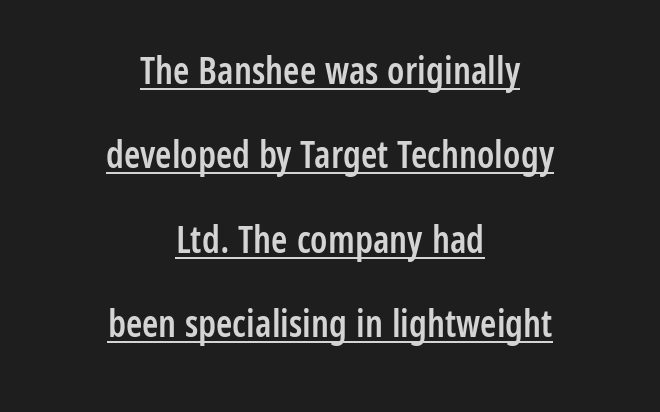
The image shows 37 px semibold, condensed sans-serif type, upright; set centered, loose line spacing (2.28x), normal letter spacing, underlined; low stroke contrast and a medium x-height.
